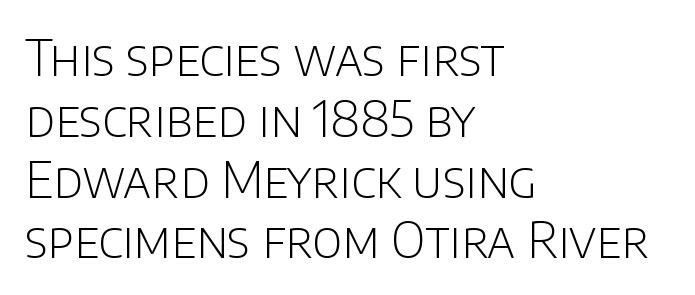
Q: Is the text bold? A: No.
Q: Is the text italic (slanted)? A: No, it is upright.
Q: Is the typeface a serif or a sans-serif typeface? A: Sans-serif.
Q: Is the text underlined? A: No.
Q: How is the paragraph aligned? A: Left-aligned.
Q: Is the spacing between letters normal or unusually wide? A: Normal.
Q: Width (condensed, normal, or wide)? A: Normal.
Q: Stroke contrast? A: Low.
Q: x-height? A: Large.
Q: Monospaced? A: No.
